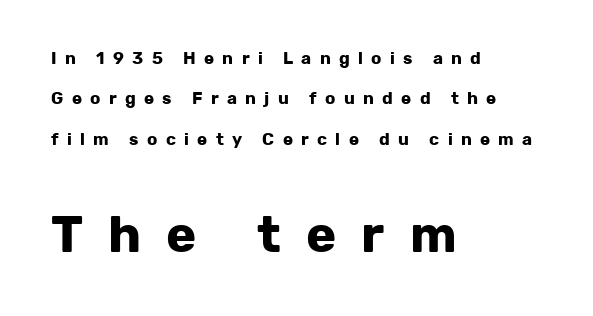
{"serif": "no", "italic": "no", "bold": "yes", "weight": "bold", "width": "normal", "stroke_contrast": "low", "x_height": "medium", "monospaced": "no", "underline": "no", "align": "left", "line_spacing": "loose", "line_spacing_ratio": 2.38, "letter_spacing": "wide", "letter_spacing_em": 0.49, "larger_block": "second", "size_ratio": 3.0, "glyph_px": 51}
